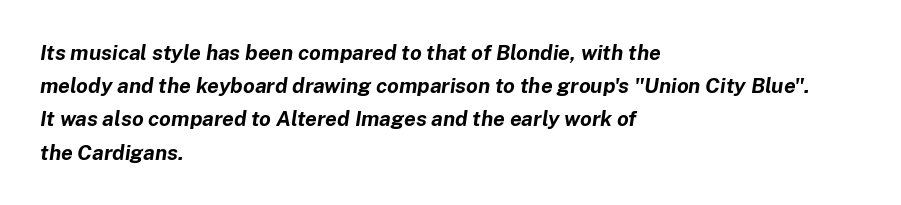
Q: Is the text bold? A: Yes.
Q: Is the text italic (slanted)? A: Yes, it leans right by about 8 degrees.
Q: Is the text underlined? A: No.
Q: How is the paragraph aligned? A: Left-aligned.
Q: Is the spacing between letters normal or unusually wide? A: Normal.
Q: Is the spacing between lines tight, normal or loose? A: Normal.
